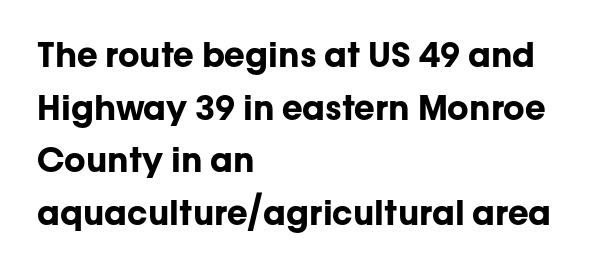
The image shows 34 px bold sans-serif type, upright; set left-aligned, normal line spacing (1.55x), normal letter spacing, not underlined; low stroke contrast and a medium x-height.
